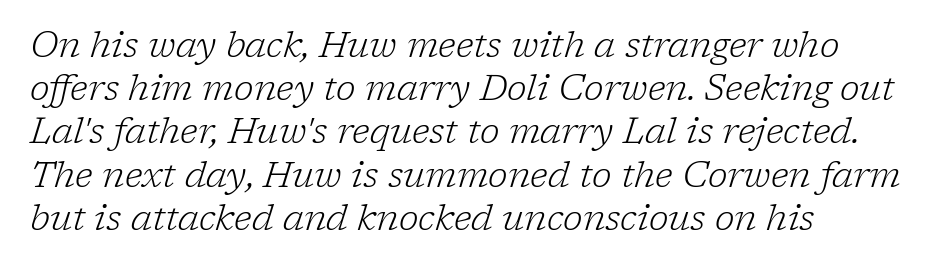
The image shows 36 px light serif type, italic (leaning right); set left-aligned, line spacing 1.2x, normal letter spacing, not underlined; low stroke contrast and a medium x-height.
